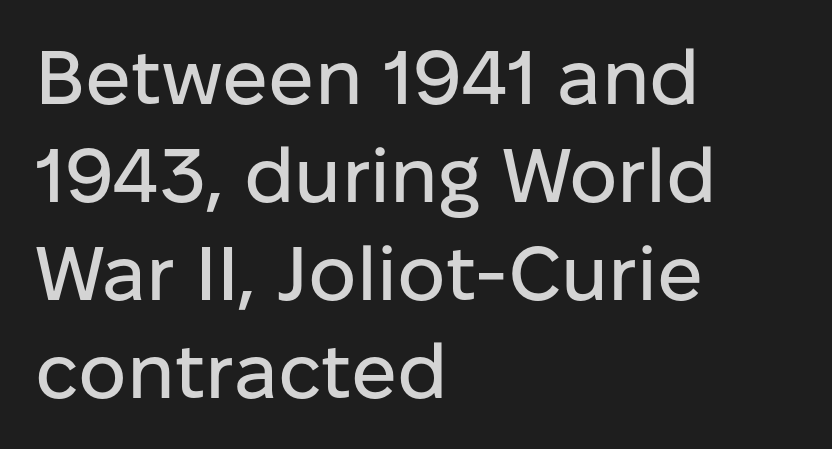
Unlike italic type, these characters show no tilt at all. Inter-character spacing is left at the font's built-in metrics. Every row of glyphs begins at an identical x-position on the left. This sample keeps an unexceptional amount of space between lines. Typographically, this falls in the sans-serif category. Spacing verdict: proportional, widths tailored to each character.
